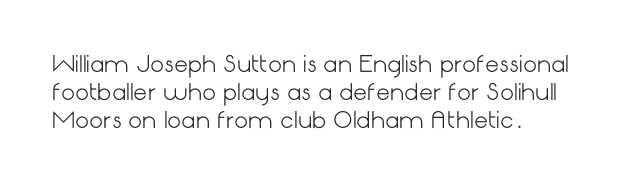
The image shows 22 px text type, upright; set normal line spacing (1.28x), normal letter spacing, not underlined.
